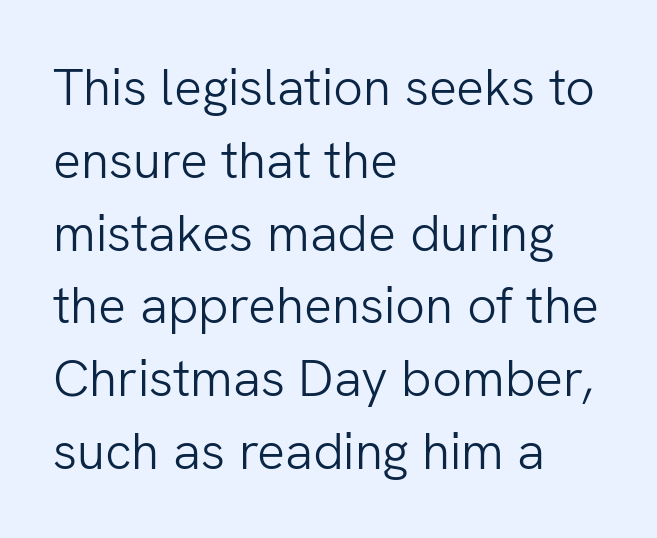
{"serif": "no", "italic": "no", "bold": "no", "weight": "light", "width": "normal", "stroke_contrast": "low", "x_height": "medium", "monospaced": "no", "underline": "no", "align": "left", "line_spacing": "normal", "line_spacing_ratio": 1.4, "letter_spacing": "normal", "letter_spacing_em": 0.0, "glyph_px": 52}
